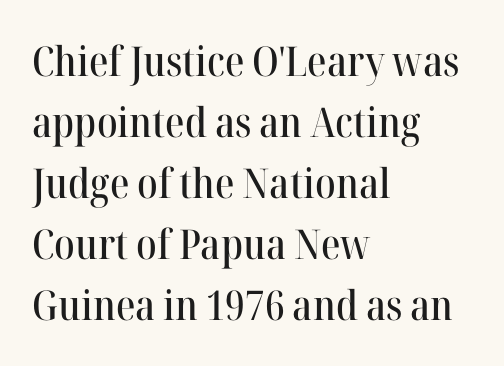
Short note: letters normally spaced. Line spacing here is normal. These lines are rendered in a variable-pitch font. Small tapered or slab feet sit at the stroke ends, so this counts as serif. The zone under the glyphs is completely vacant.
